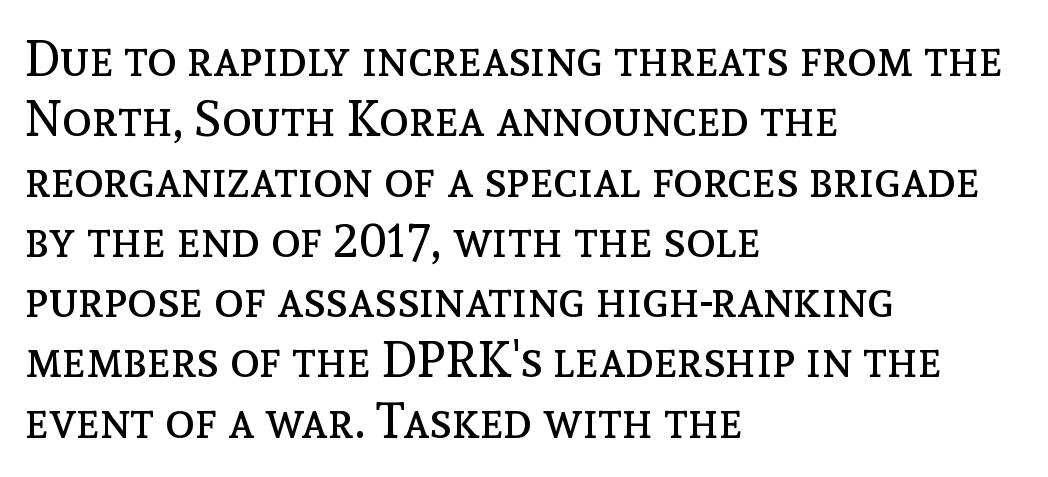
{"italic": "no", "bold": "no", "weight": "regular", "width": "normal", "x_height": "medium", "monospaced": "no", "underline": "no", "align": "left", "line_spacing_ratio": 1.23, "letter_spacing": "normal", "letter_spacing_em": 0.0, "glyph_px": 49}
